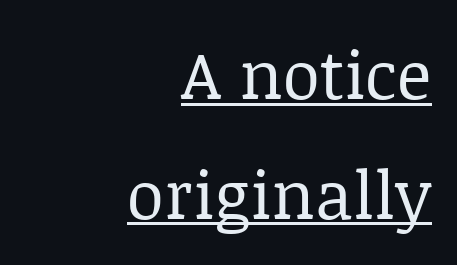
Q: Is the text bold? A: No.
Q: Is the text italic (slanted)? A: No, it is upright.
Q: Is the typeface a serif or a sans-serif typeface? A: Serif.
Q: Is the text underlined? A: Yes.
Q: How is the paragraph aligned? A: Right-aligned.
Q: Is the spacing between letters normal or unusually wide? A: Normal.
Q: Width (condensed, normal, or wide)? A: Normal.
Q: Stroke contrast? A: Low.
Q: x-height? A: Large.
Q: Monospaced? A: No.
